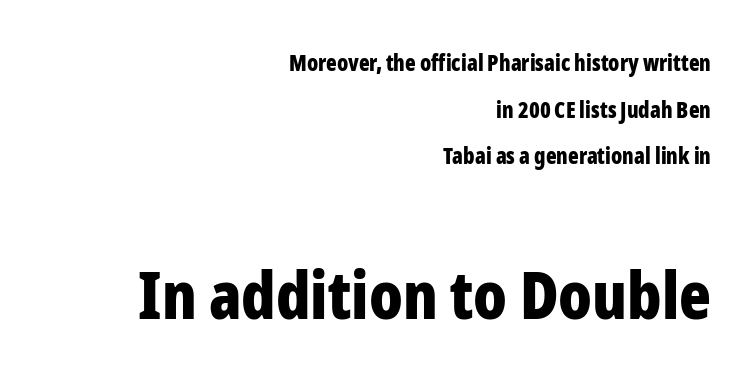
The image shows 66 px bold, condensed sans-serif type, upright; set right-aligned, loose line spacing (2.12x), normal letter spacing, not underlined; the second (bottom) block is 3.0x larger; low stroke contrast and a medium x-height.
